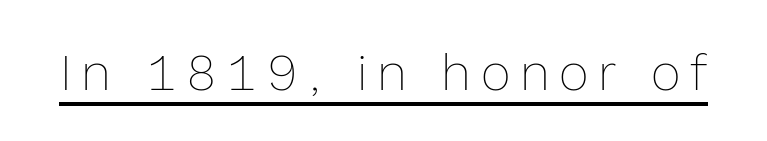
{"italic": "no", "bold": "no", "weight": "thin", "width": "normal", "x_height": "medium", "monospaced": "no", "underline": "yes", "glyph_px": 51}
